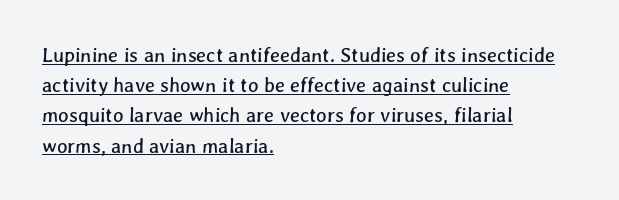
The image shows 20 px text type; set left-aligned, normal line spacing (1.51x), normal letter spacing, underlined.
